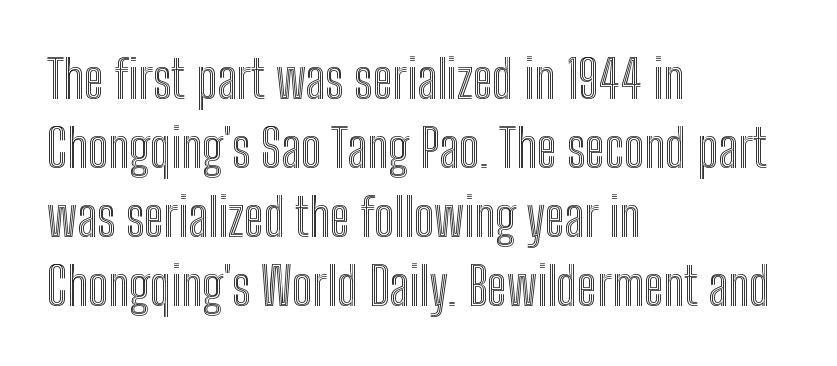
Q: Is the text italic (slanted)? A: No, it is upright.
Q: Is the text underlined? A: No.
Q: How is the paragraph aligned? A: Left-aligned.
Q: Is the spacing between letters normal or unusually wide? A: Normal.
Q: Is the spacing between lines tight, normal or loose? A: Normal.
Q: Width (condensed, normal, or wide)? A: Condensed.
Q: x-height? A: Medium.
Q: Monospaced? A: No.
